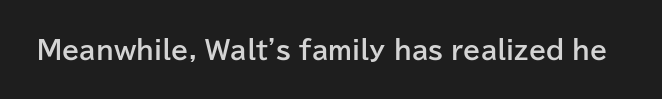
{"italic": "no", "bold": "yes", "underline": "no", "letter_spacing": "normal", "letter_spacing_em": 0.0, "glyph_px": 25}
